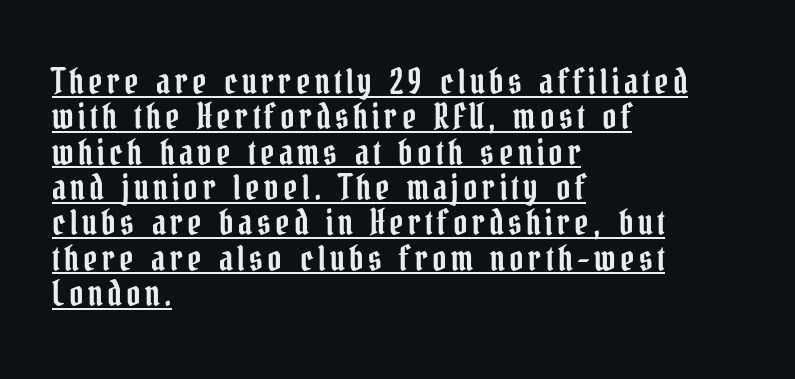
Each letter keeps its own natural width here, so spacing adapts to shape. Observe the serifs anchoring each vertical stroke in this sample. Underlining? Definitely there. The paragraph shown leans on its left margin. The typography opts for an upright posture over an oblique one. Cramped leading.
